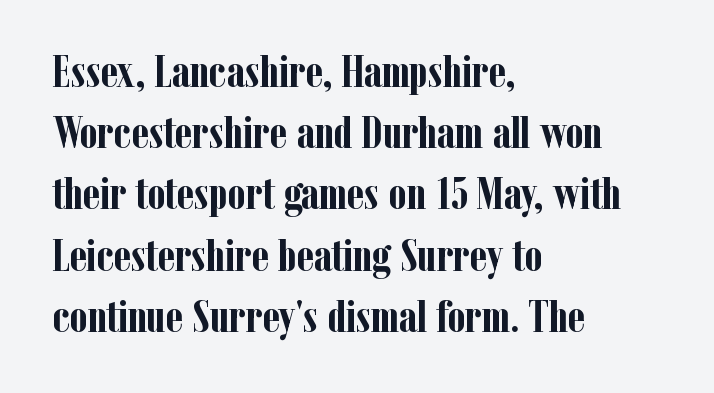
The image shows 46 px semibold, condensed serif type, upright; set left-aligned, normal line spacing (1.33x), normal letter spacing, not underlined; low stroke contrast and a medium x-height.
